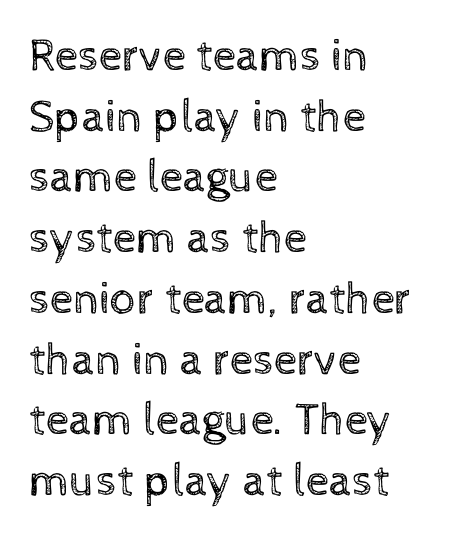
Q: Is the text bold? A: No.
Q: Is the text italic (slanted)? A: No, it is upright.
Q: Is the text underlined? A: No.
Q: How is the paragraph aligned? A: Left-aligned.
Q: Is the spacing between letters normal or unusually wide? A: Normal.
Q: Is the spacing between lines tight, normal or loose? A: Normal.
Q: Width (condensed, normal, or wide)? A: Normal.
Q: x-height? A: Medium.
Q: Monospaced? A: No.
